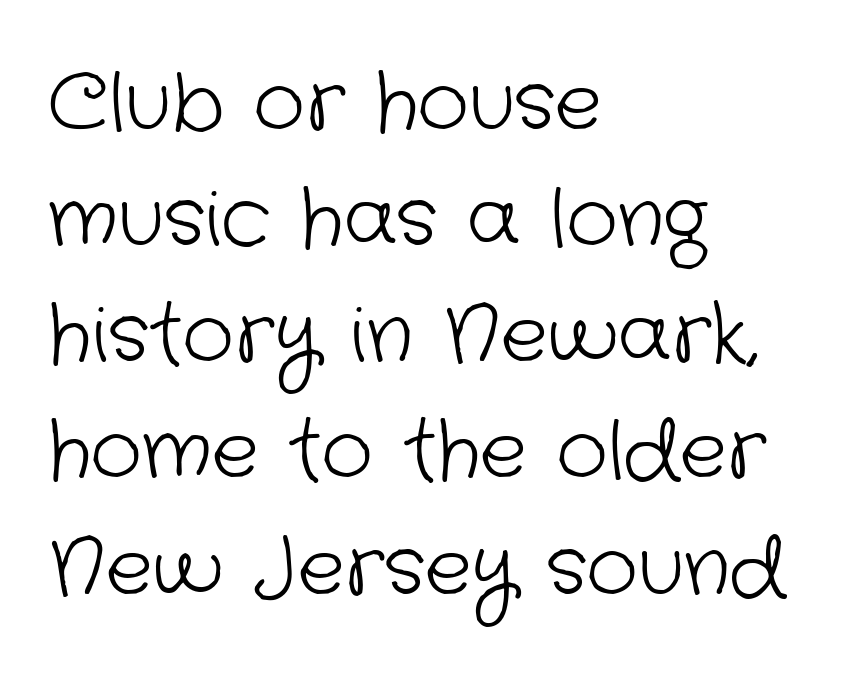
The letters look calm and open, with moderate or lighter stems. Think of a printed novel: that variable character pitch is what you see here. Tracking here is standard; glyphs follow each other at the usual distance. Classification — sans serif. In terms of leading, this rendering sits right in the middle.
